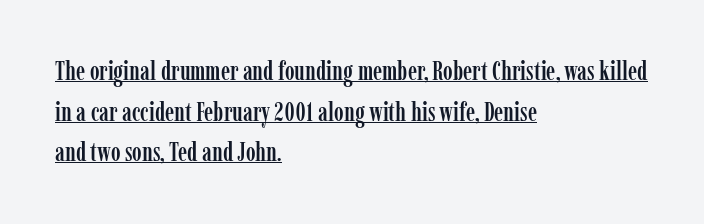
{"italic": "no", "underline": "yes", "align": "left", "line_spacing": "normal", "line_spacing_ratio": 1.56, "letter_spacing": "normal", "letter_spacing_em": 0.0, "glyph_px": 26}
